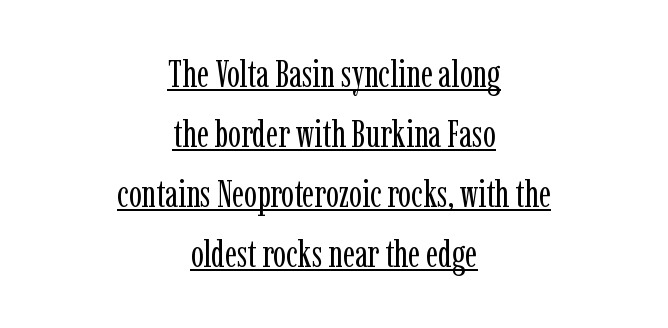
{"serif": "yes", "italic": "no", "bold": "no", "weight": "regular", "width": "condensed", "stroke_contrast": "low", "x_height": "medium", "monospaced": "no", "underline": "yes", "align": "center", "line_spacing": "normal", "line_spacing_ratio": 1.58, "letter_spacing": "normal", "letter_spacing_em": 0.0, "glyph_px": 38}
